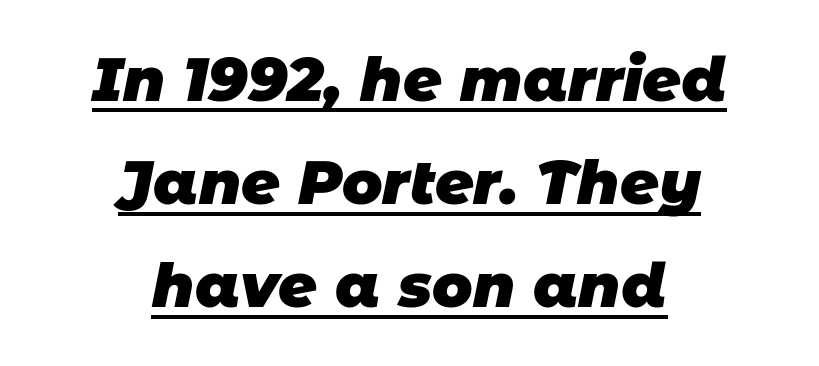
The image shows 60 px heavy sans-serif type; set centered, line spacing 1.72x, normal letter spacing, underlined; low stroke contrast and a large x-height.
